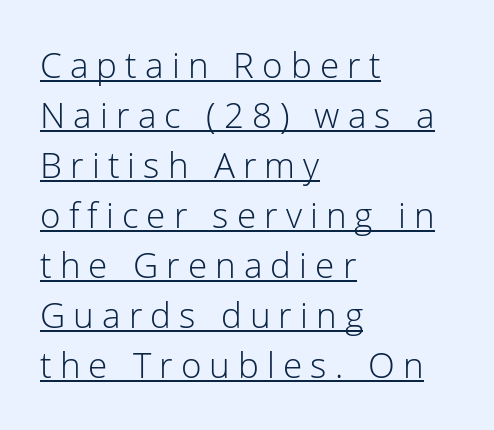
The rendering uses a moderate line-height, typical for paragraphs. Has an underline been added? It has. The gaps between neighbouring characters are conspicuously large. Summary of weight: not heavy and not bold. Upright lettering throughout.
